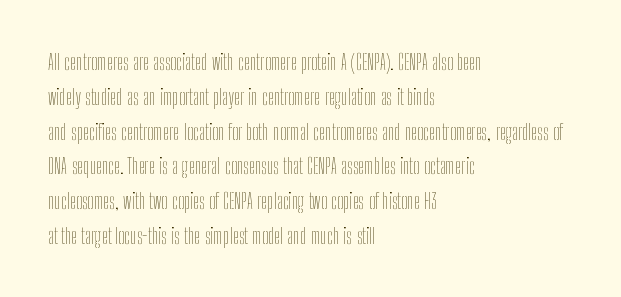
{"italic": "no", "bold": "no", "underline": "no", "align": "left", "line_spacing": "normal", "line_spacing_ratio": 1.58, "letter_spacing": "normal", "letter_spacing_em": 0.0, "glyph_px": 22}
